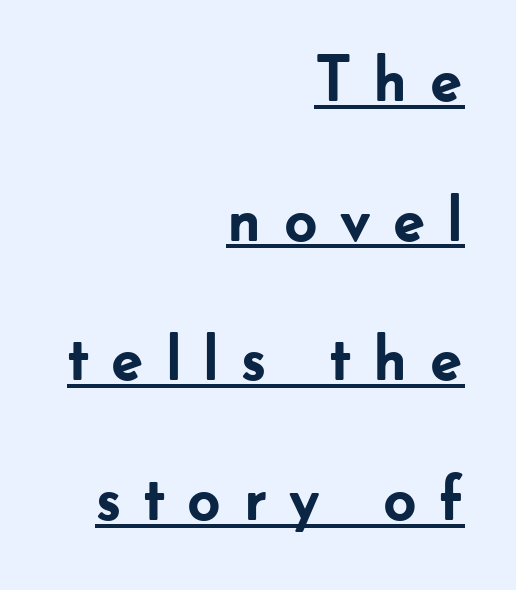
{"serif": "no", "italic": "no", "bold": "yes", "weight": "semibold", "width": "normal", "stroke_contrast": "low", "x_height": "small", "monospaced": "no", "underline": "yes", "align": "right", "line_spacing": "loose", "line_spacing_ratio": 2.15, "letter_spacing": "wide", "letter_spacing_em": 0.32, "glyph_px": 65}
